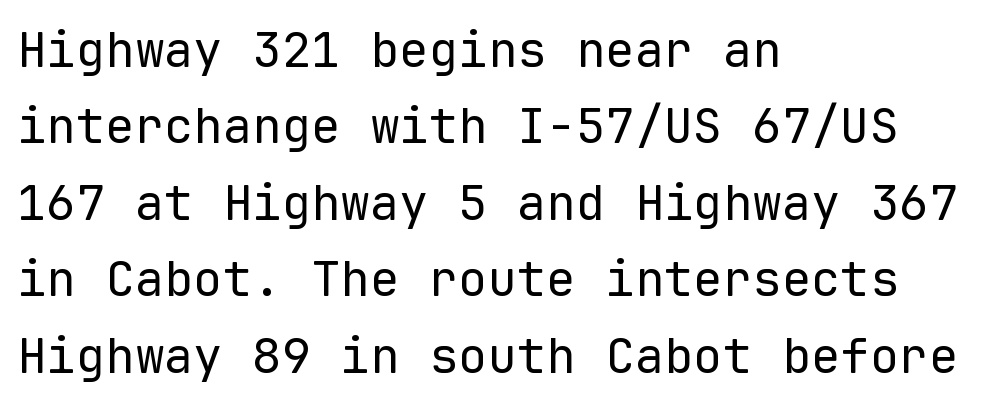
The image shows 49 px regular-weight sans-serif type, upright, monospaced; set left-aligned, normal line spacing (1.56x), normal letter spacing, not underlined; low stroke contrast and a medium x-height.
